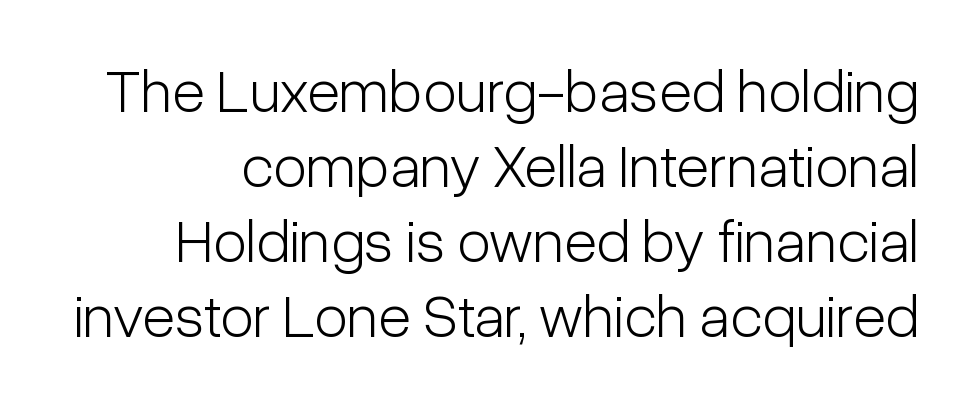
The image shows 61 px light, condensed sans-serif type, upright; set line spacing 1.23x, normal letter spacing, not underlined; low stroke contrast and a medium x-height.
